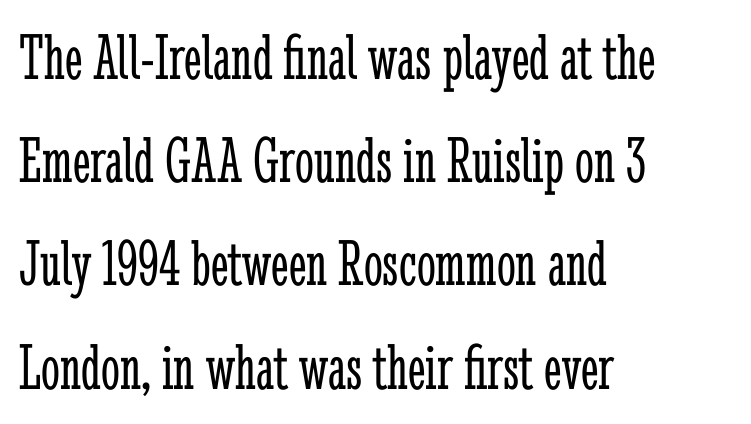
The passage shown is not underscored anywhere. These glyphs show unthickened strokes, regular width or finer. The letters stand straight up with perfectly vertical stems. Normally led — the rows are evenly, conventionally spaced.
